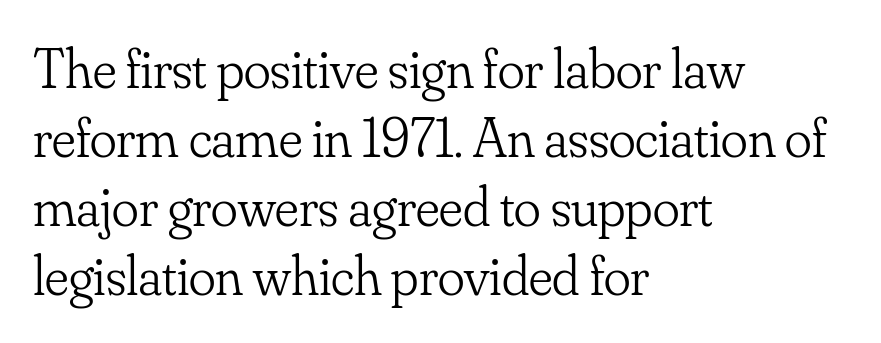
Q: Is the text bold? A: No.
Q: Is the text italic (slanted)? A: No, it is upright.
Q: Is the typeface a serif or a sans-serif typeface? A: Serif.
Q: Is the text underlined? A: No.
Q: How is the paragraph aligned? A: Left-aligned.
Q: Is the spacing between letters normal or unusually wide? A: Normal.
Q: Width (condensed, normal, or wide)? A: Normal.
Q: Stroke contrast? A: Low.
Q: x-height? A: Small.
Q: Monospaced? A: No.
